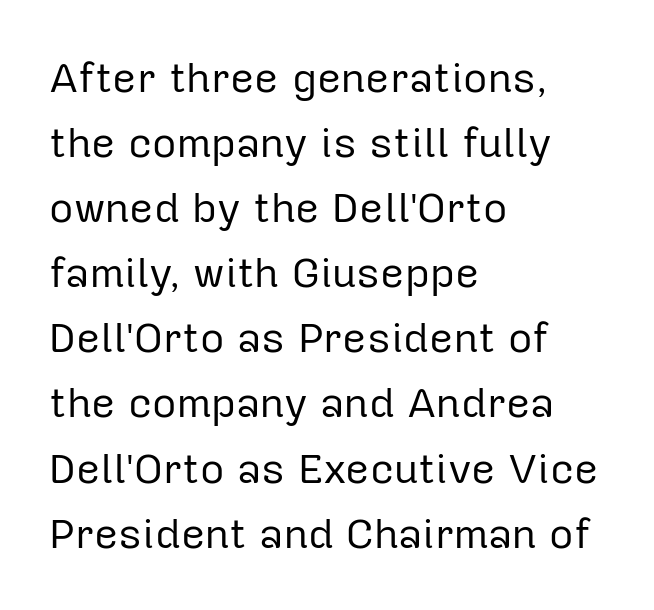
{"serif": "no", "italic": "no", "bold": "no", "weight": "regular", "width": "normal", "stroke_contrast": "low", "x_height": "medium", "monospaced": "no", "underline": "no", "align": "left", "line_spacing": "normal", "line_spacing_ratio": 1.55, "letter_spacing": "normal", "letter_spacing_em": 0.0, "glyph_px": 42}
